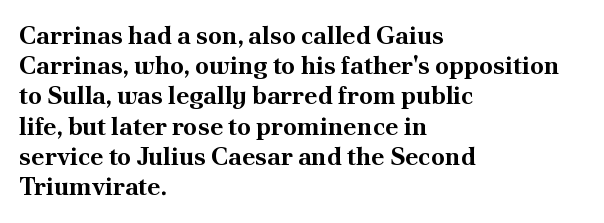
The image shows 25 px bold type, upright; set left-aligned, line spacing 1.21x, normal letter spacing, not underlined.
